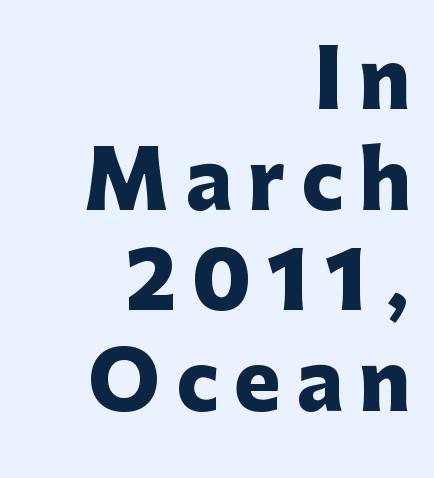
{"serif": "no", "italic": "no", "bold": "yes", "weight": "heavy", "width": "normal", "stroke_contrast": "low", "x_height": "medium", "monospaced": "no", "underline": "no", "align": "right", "line_spacing": "normal", "line_spacing_ratio": 1.29, "letter_spacing": "wide", "letter_spacing_em": 0.2, "glyph_px": 78}
